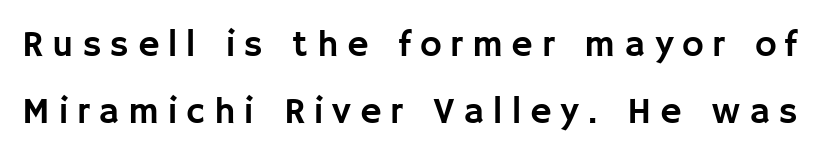
The image shows 37 px sans-serif type, upright; set line spacing 1.81x, unusually wide letter spacing (+0.24 em), not underlined; low stroke contrast and a large x-height.
